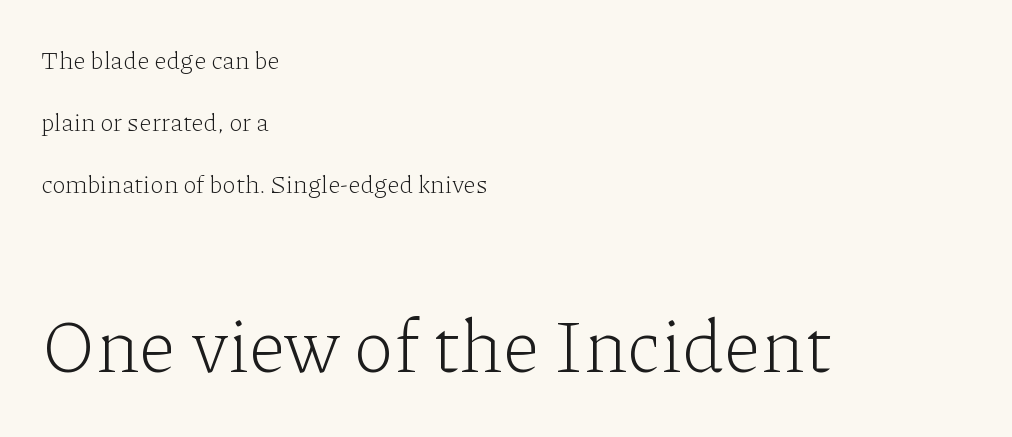
Q: Is the text bold? A: No.
Q: Is the text italic (slanted)? A: No, it is upright.
Q: Is the typeface a serif or a sans-serif typeface? A: Serif.
Q: Is the text underlined? A: No.
Q: How is the paragraph aligned? A: Left-aligned.
Q: Is the spacing between letters normal or unusually wide? A: Normal.
Q: Is the spacing between lines tight, normal or loose? A: Loose.
Q: Which block of text is set in a larger size, the first (top) or the second (bottom)? A: The second (bottom) one.
Q: Width (condensed, normal, or wide)? A: Normal.
Q: Stroke contrast? A: Low.
Q: x-height? A: Medium.
Q: Monospaced? A: No.
